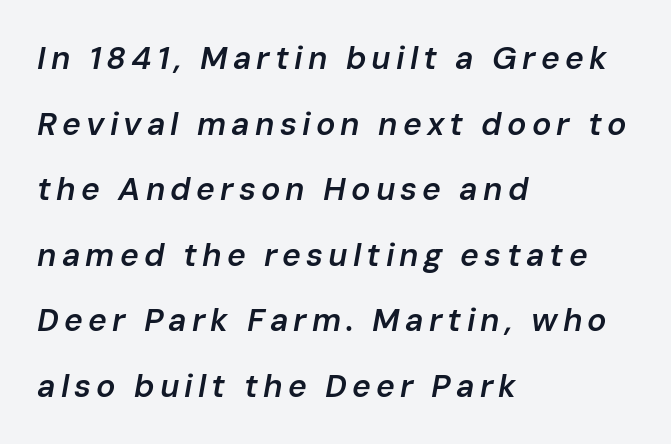
The image shows 32 px semibold type, italic (leaning right); set left-aligned, loose line spacing (2.05x), not underlined; low stroke contrast and a medium x-height.
